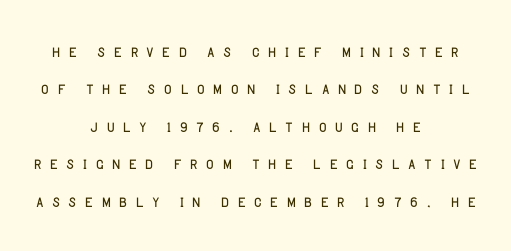
The image shows 21 px text type, upright; set centered, line spacing 1.78x, unusually wide letter spacing (+0.32 em), not underlined.
